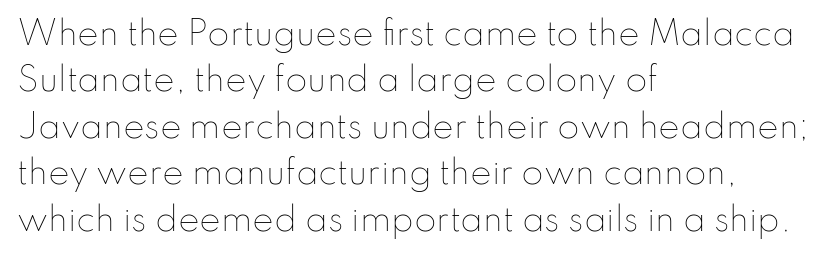
{"italic": "no", "bold": "no", "weight": "thin", "width": "normal", "stroke_contrast": "low", "x_height": "small", "monospaced": "no", "underline": "no", "align": "left", "line_spacing": "normal", "line_spacing_ratio": 1.45, "letter_spacing": "normal", "letter_spacing_em": 0.0, "glyph_px": 32}
